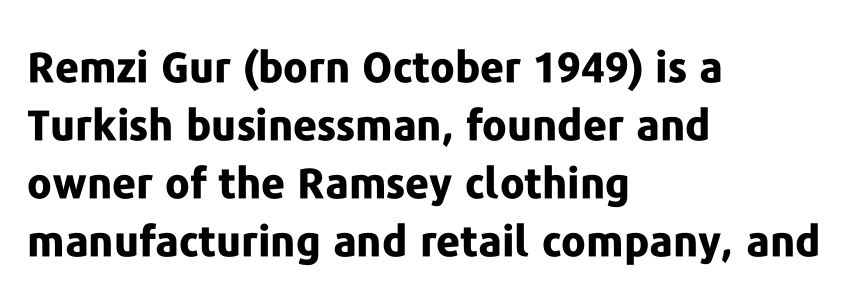
The image shows 42 px bold sans-serif type, upright; set left-aligned, normal line spacing (1.38x), normal letter spacing, not underlined; low stroke contrast and a medium x-height.
